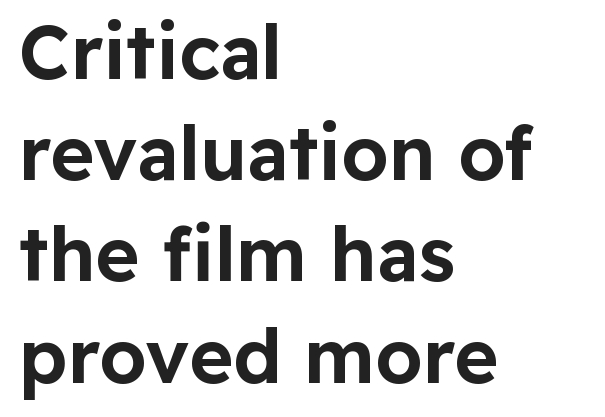
Q: Is the text italic (slanted)? A: No, it is upright.
Q: Is the typeface a serif or a sans-serif typeface? A: Sans-serif.
Q: Is the text underlined? A: No.
Q: How is the paragraph aligned? A: Left-aligned.
Q: Is the spacing between letters normal or unusually wide? A: Normal.
Q: Is the spacing between lines tight, normal or loose? A: Normal.
Q: Width (condensed, normal, or wide)? A: Normal.
Q: Stroke contrast? A: Low.
Q: x-height? A: Medium.
Q: Monospaced? A: No.
